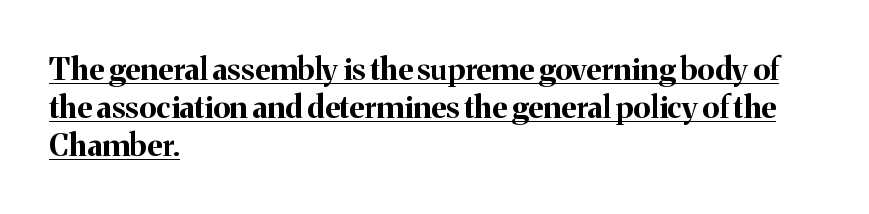
{"serif": "yes", "italic": "no", "bold": "yes", "weight": "bold", "width": "normal", "stroke_contrast": "medium", "x_height": "medium", "monospaced": "no", "underline": "yes", "align": "left", "line_spacing_ratio": 1.22, "letter_spacing": "normal", "letter_spacing_em": 0.0, "glyph_px": 31}
